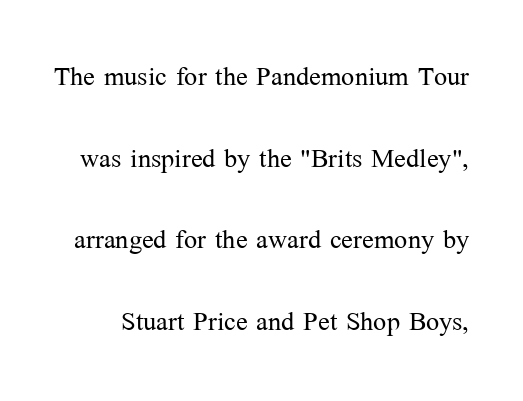
There is no visible air inserted between adjacent glyphs. This is not heavy type; no bold has been used. Proportional: the letters do not fall into vertical columns. These lines are composed in type with serifs. Every stem runs plumb, perpendicular to the baseline.
